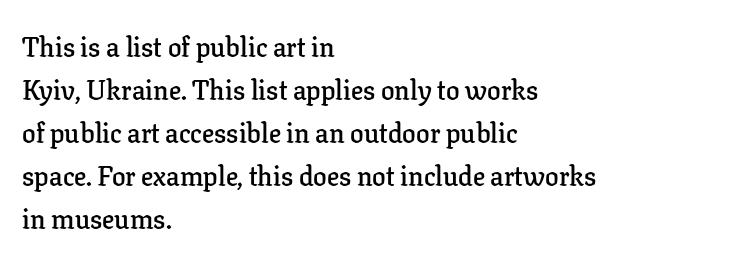
The image shows 27 px text type, upright; set left-aligned, normal line spacing (1.59x), normal letter spacing, not underlined.
